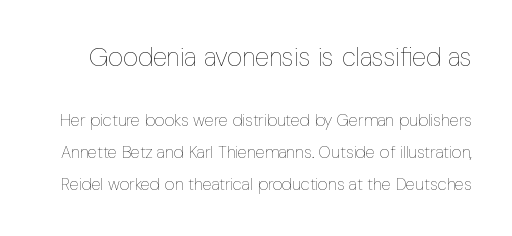
The image shows 26 px text type, upright; set line spacing 1.87x, normal letter spacing, not underlined; the first (top) block is 1.53x larger.
